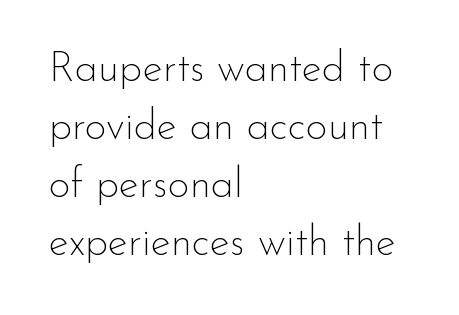
The image shows 42 px thin sans-serif type, upright; set left-aligned, normal line spacing (1.38x), normal letter spacing, not underlined; low stroke contrast and a small x-height.
